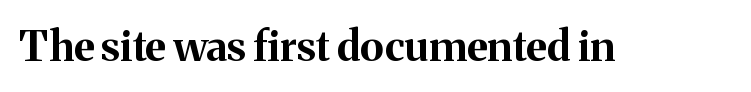
The image shows 42 px bold serif type, upright; set normal letter spacing, not underlined; medium stroke contrast and a medium x-height.
